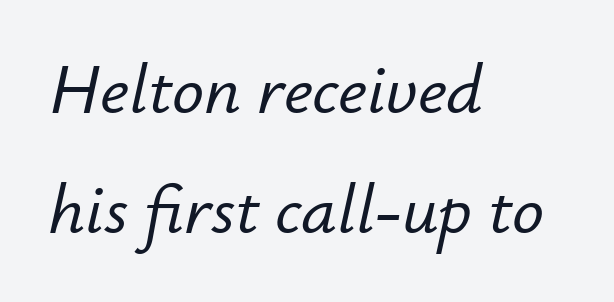
Q: Is the text italic (slanted)? A: Yes, it leans right by about 12 degrees.
Q: Is the text underlined? A: No.
Q: How is the paragraph aligned? A: Left-aligned.
Q: Is the spacing between letters normal or unusually wide? A: Normal.
Q: Is the spacing between lines tight, normal or loose? A: Normal.
Q: Width (condensed, normal, or wide)? A: Normal.
Q: Stroke contrast? A: Low.
Q: x-height? A: Small.
Q: Monospaced? A: No.
